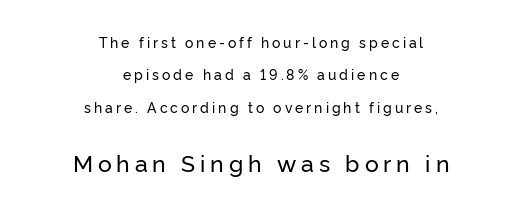
The image shows 23 px text type, upright; set centered, loose line spacing (2.32x), unusually wide letter spacing (+0.21 em), not underlined; the second (bottom) block is 1.64x larger.
